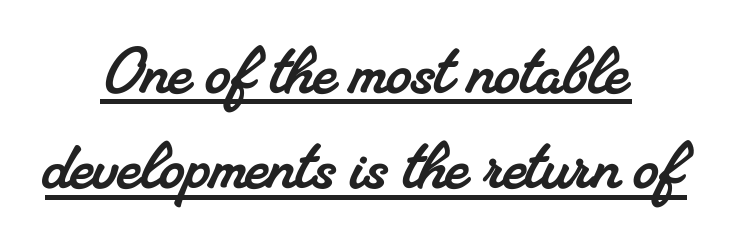
The words here are underlined. Think of a printed novel: that variable character pitch is what you see here. Words appear dense and cohesive because spacing is normal. Are there feet on the stems? There are — it's a serif.
